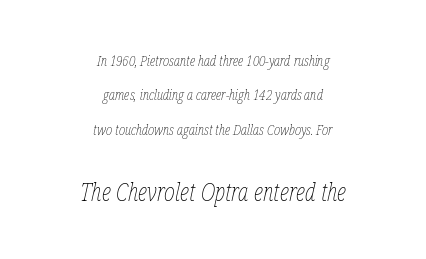
Q: Is the text bold? A: No.
Q: Is the text italic (slanted)? A: Yes, it leans right by about 12 degrees.
Q: Is the text underlined? A: No.
Q: How is the paragraph aligned? A: Centered.
Q: Is the spacing between letters normal or unusually wide? A: Normal.
Q: Is the spacing between lines tight, normal or loose? A: Loose.
Q: Which block of text is set in a larger size, the first (top) or the second (bottom)? A: The second (bottom) one.
